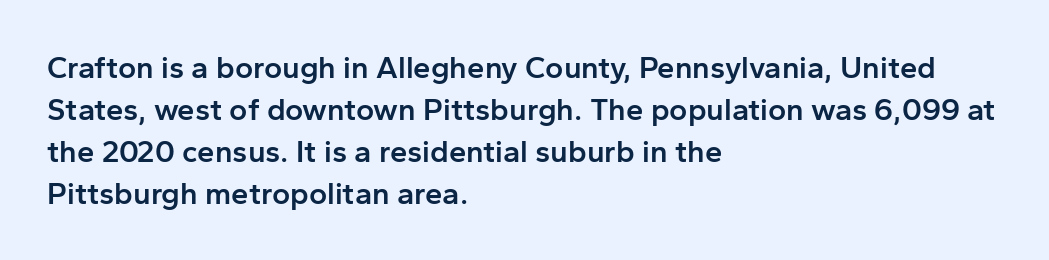
The image shows 31 px semibold sans-serif type, upright; set left-aligned, normal line spacing (1.35x), normal letter spacing, not underlined; low stroke contrast and a medium x-height.
